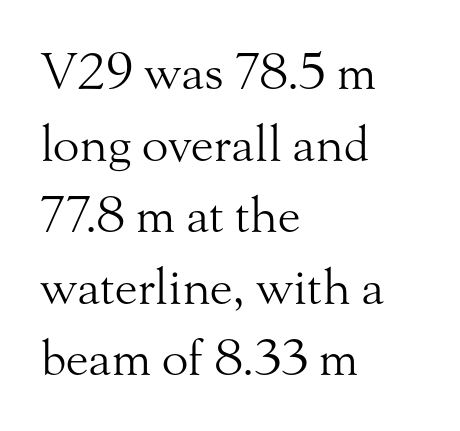
Where is the straight margin? On the left. The strokes are not fattened; the text isn't bold. These lines were composed using upright roman letters. Letterform terminals end in serifs throughout the passage.
